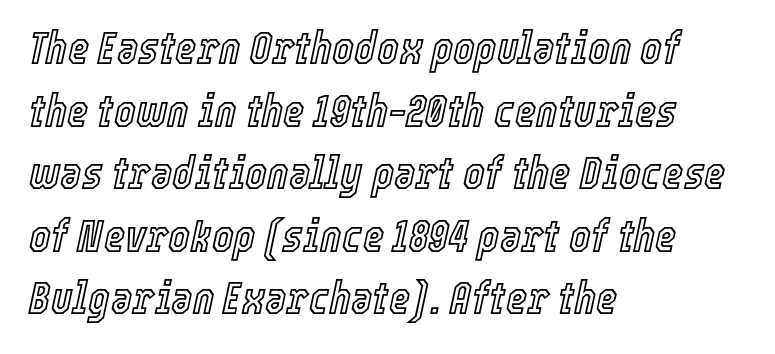
The image shows 46 px condensed type, italic (leaning right); set left-aligned, normal line spacing (1.36x), normal letter spacing, not underlined; a medium x-height.
